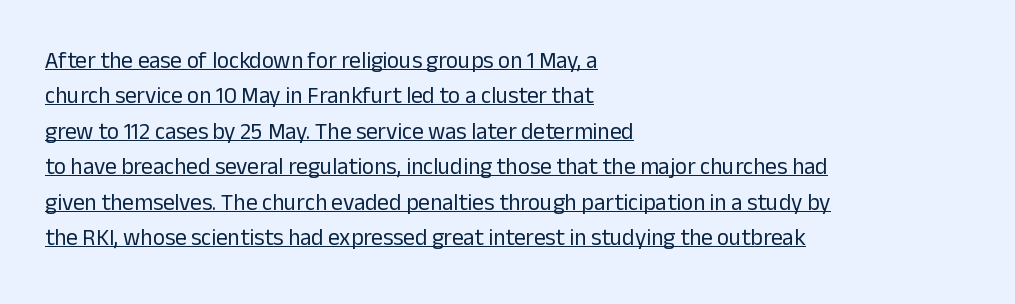
Line beginnings align vertically; line endings do not. What's the leading like? Ordinary, nothing unusual. No letter is thick-stroked: the sample isn't bold. Quick note: not italic, upright. You can see a thin bar hugging the bottom of the glyphs. Compared with typical body copy, the letter spacing here is the same.
